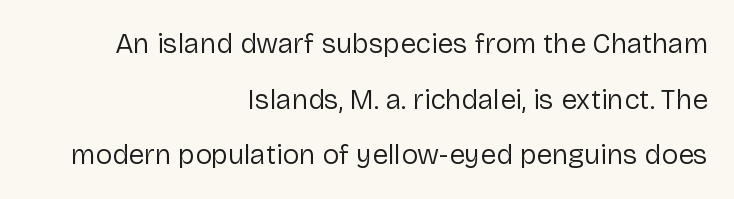
The image shows 28 px regular-weight sans-serif type, upright; set right-aligned, loose line spacing (1.99x), normal letter spacing, not underlined; low stroke contrast and a medium x-height.
